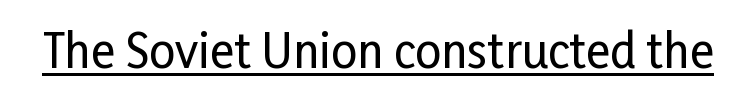
The image shows 46 px condensed sans-serif type, upright; set normal letter spacing, underlined; low stroke contrast and a medium x-height.
